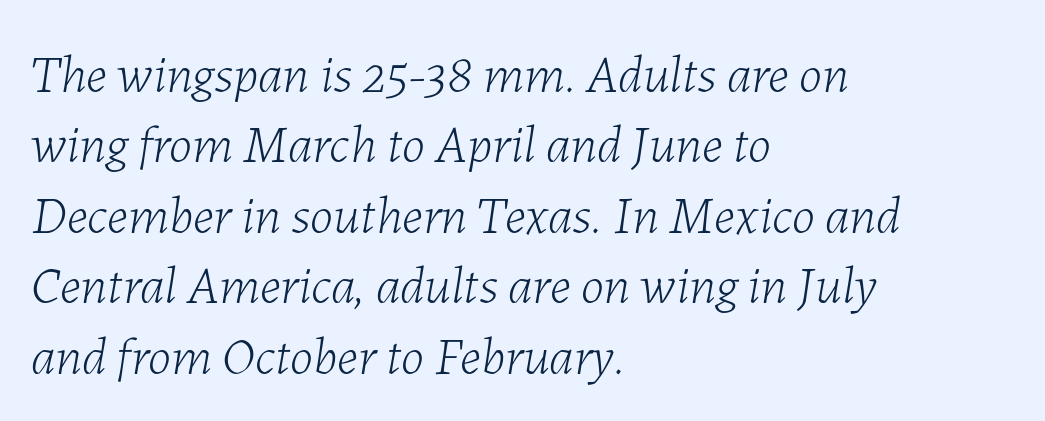
The image shows 53 px light type, italic (leaning right); set left-aligned, normal line spacing (1.33x), normal letter spacing, not underlined; low stroke contrast and a medium x-height.
